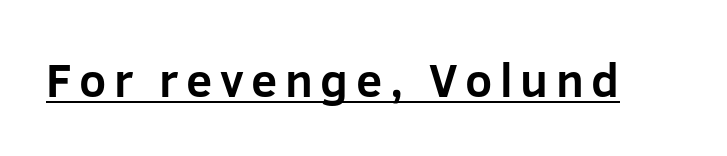
The image shows 47 px bold sans-serif type, upright; set underlined; low stroke contrast and a medium x-height.
